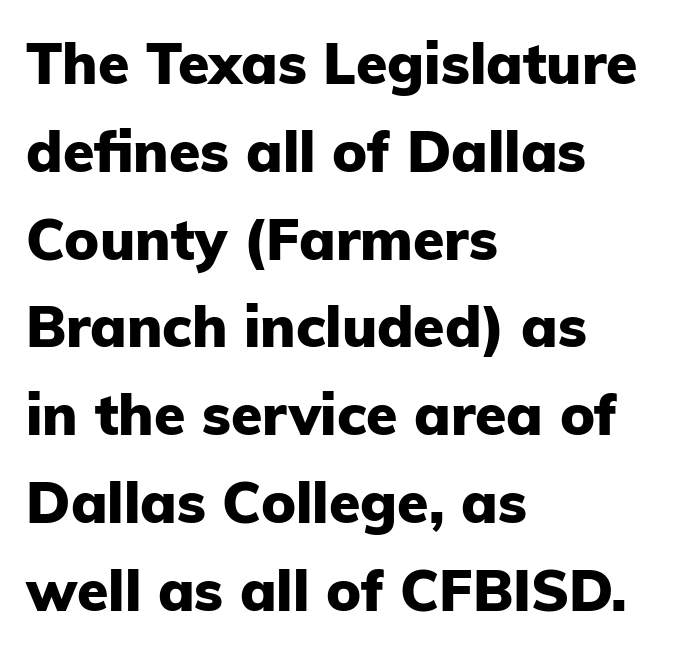
{"serif": "no", "italic": "no", "bold": "yes", "weight": "heavy", "width": "normal", "stroke_contrast": "low", "x_height": "medium", "monospaced": "no", "underline": "no", "align": "left", "line_spacing": "normal", "line_spacing_ratio": 1.54, "letter_spacing": "normal", "letter_spacing_em": 0.0, "glyph_px": 57}
